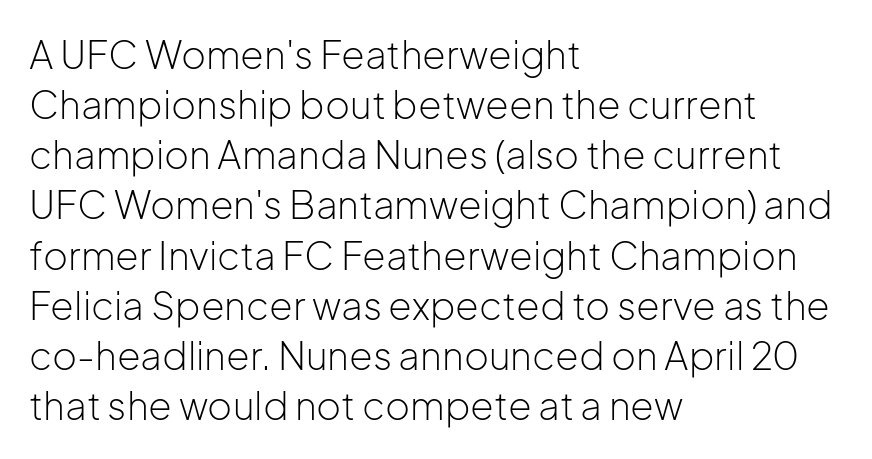
{"serif": "no", "italic": "no", "bold": "no", "weight": "light", "width": "normal", "stroke_contrast": "low", "x_height": "medium", "monospaced": "no", "underline": "no", "align": "left", "line_spacing": "normal", "line_spacing_ratio": 1.32, "letter_spacing": "normal", "letter_spacing_em": 0.0, "glyph_px": 38}
